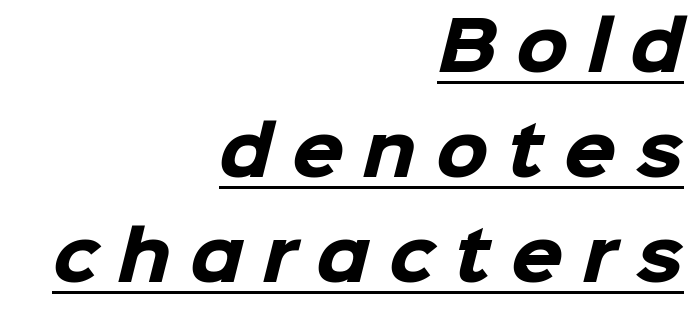
Students, observe: this is what conventionally led text looks like. Observe the wide spacing: letters keep a clear distance from each other. Spacing verdict: proportional, widths tailored to each character. The lettering is marked with a stroke running underneath it.
